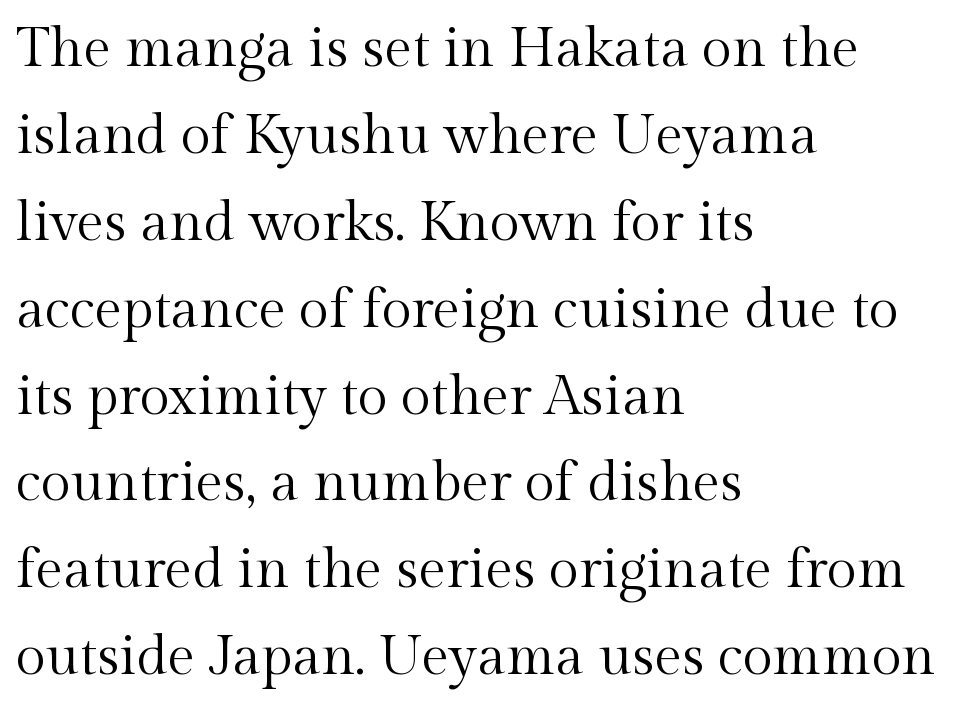
The image shows 55 px regular-weight serif type, upright; set left-aligned, normal line spacing (1.58x), normal letter spacing, not underlined; a medium x-height.
